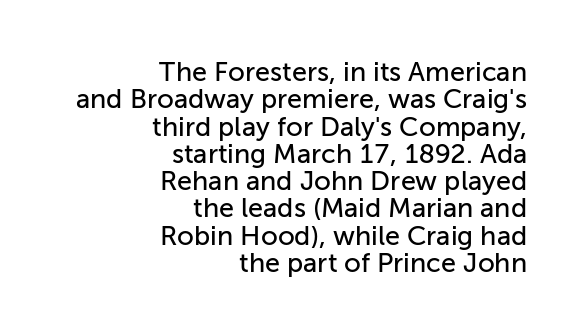
Q: Is the text italic (slanted)? A: No, it is upright.
Q: Is the text underlined? A: No.
Q: How is the paragraph aligned? A: Right-aligned.
Q: Is the spacing between letters normal or unusually wide? A: Normal.
Q: Is the spacing between lines tight, normal or loose? A: Tight.
